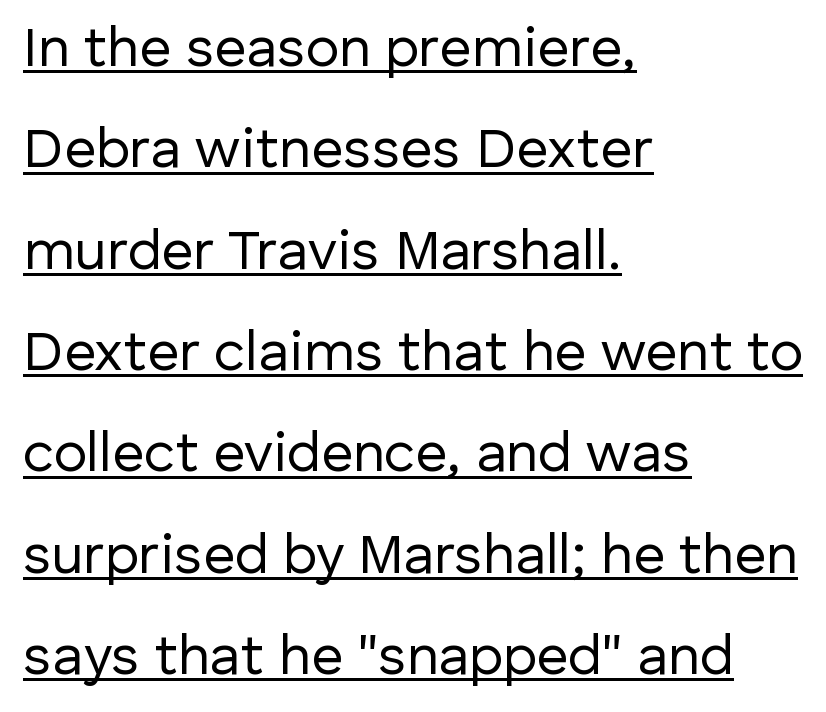
Looks like someone drew a line under every word here. You can tell from the bare stems that sans-serif type was used. Stroke mass is kept to a normal reading level or below. Looks like regular typesetting: each glyph gets only the width it needs. Typeset ragged right — the left edge is the straight one. Nope, not italic — everything's standing straight.
